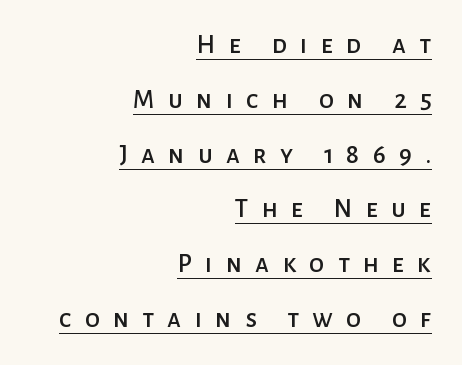
{"italic": "no", "underline": "yes", "align": "right", "line_spacing": "loose", "line_spacing_ratio": 2.03, "letter_spacing": "wide", "letter_spacing_em": 0.49, "glyph_px": 27}
